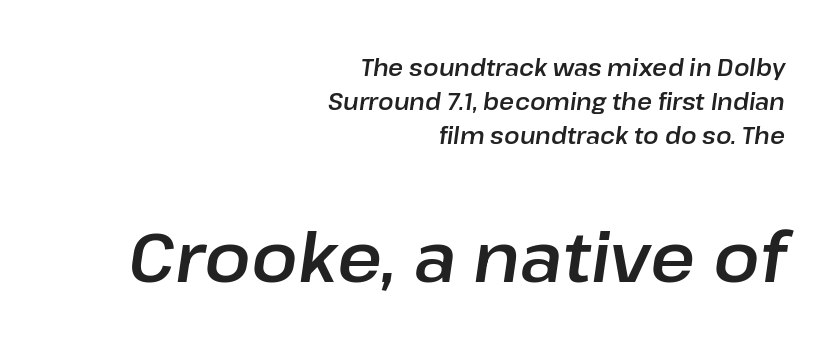
The face used here appears at its bigger size in the lower chunk. Character widths vary here, with narrow letters taking less room than wide ones. The lines are quadded right. No extra tracking has been applied to these lines. These lines sit exactly where default settings would place them. Rule under the text: the space is simply empty.
